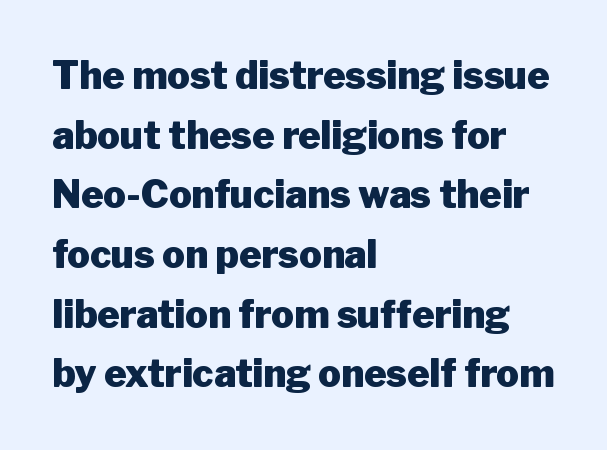
{"serif": "no", "italic": "no", "bold": "yes", "weight": "heavy", "width": "normal", "stroke_contrast": "low", "x_height": "medium", "monospaced": "no", "underline": "no", "align": "left", "line_spacing": "normal", "line_spacing_ratio": 1.57, "letter_spacing": "normal", "letter_spacing_em": 0.0, "glyph_px": 38}
